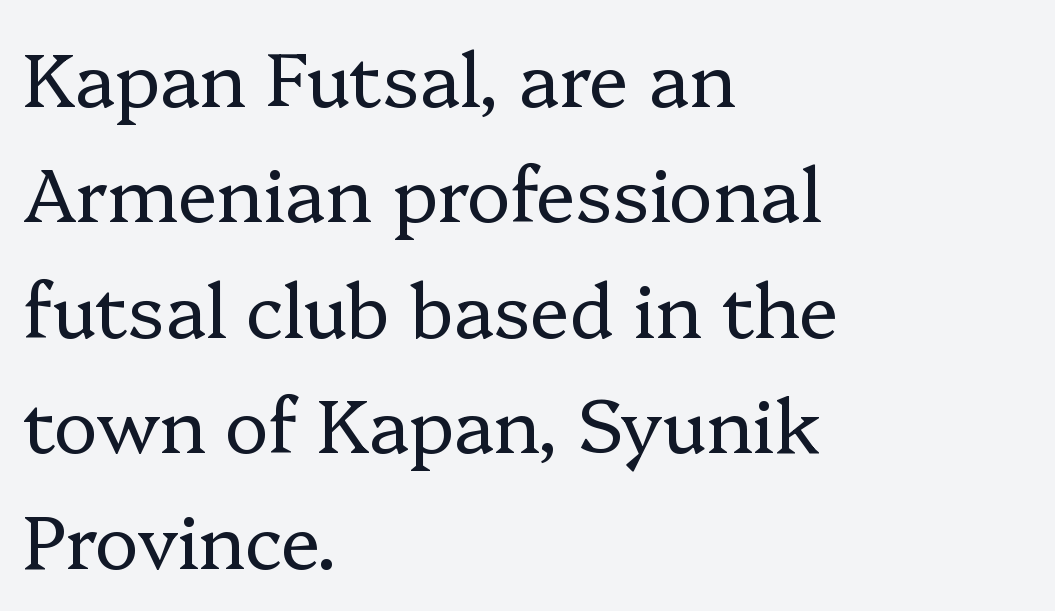
{"serif": "yes", "italic": "no", "bold": "no", "weight": "regular", "width": "normal", "stroke_contrast": "low", "x_height": "medium", "monospaced": "no", "underline": "no", "align": "left", "line_spacing": "normal", "line_spacing_ratio": 1.56, "letter_spacing": "normal", "letter_spacing_em": 0.0, "glyph_px": 74}
